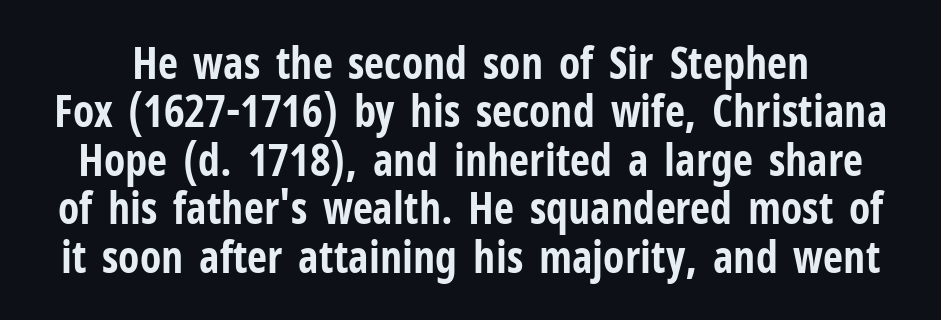
{"serif": "no", "italic": "no", "bold": "yes", "weight": "bold", "width": "condensed", "stroke_contrast": "low", "x_height": "medium", "monospaced": "no", "underline": "no", "line_spacing": "tight", "line_spacing_ratio": 1.1, "letter_spacing": "normal", "letter_spacing_em": 0.0, "glyph_px": 44}
